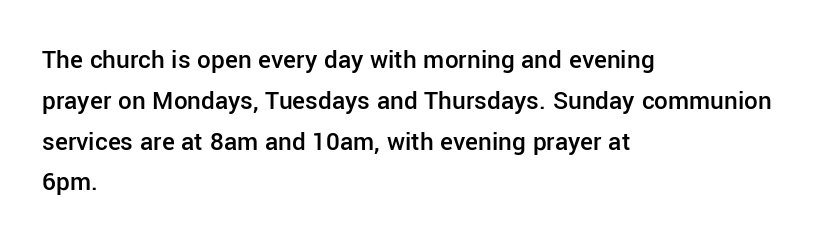
The image shows 27 px text type, upright; set left-aligned, normal line spacing (1.51x), normal letter spacing, not underlined.
